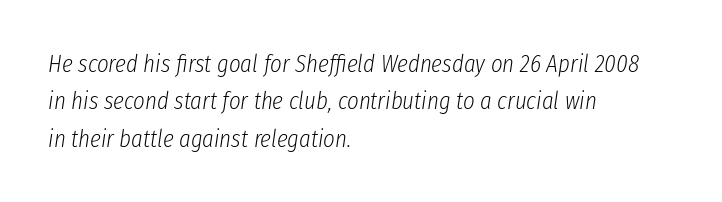
Q: Is the text bold? A: No.
Q: Is the text italic (slanted)? A: Yes, it leans right by about 8 degrees.
Q: Is the text underlined? A: No.
Q: How is the paragraph aligned? A: Left-aligned.
Q: Is the spacing between letters normal or unusually wide? A: Normal.
Q: Is the spacing between lines tight, normal or loose? A: Normal.
